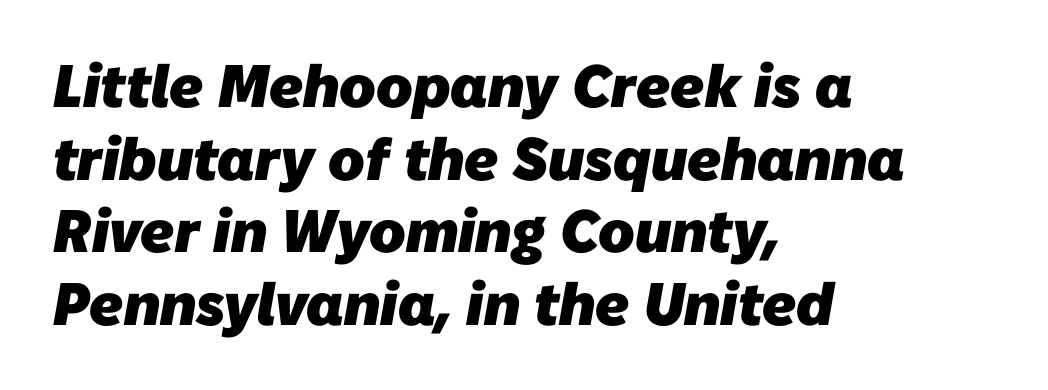
The image shows 60 px heavy sans-serif type; set left-aligned, line spacing 1.21x, normal letter spacing, not underlined; low stroke contrast and a medium x-height.
